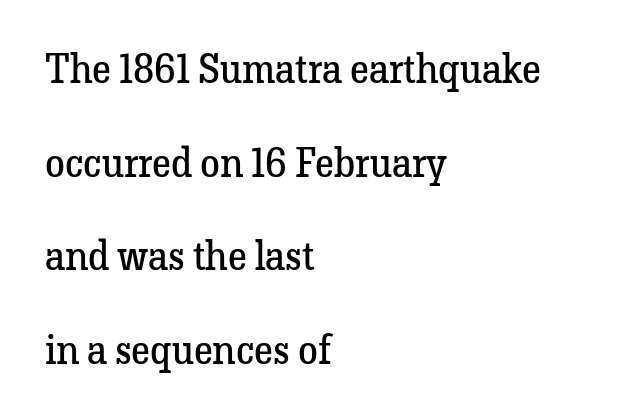
The image shows 40 px regular-weight serif type, upright; set left-aligned, loose line spacing (2.34x), normal letter spacing, not underlined; low stroke contrast and a medium x-height.
